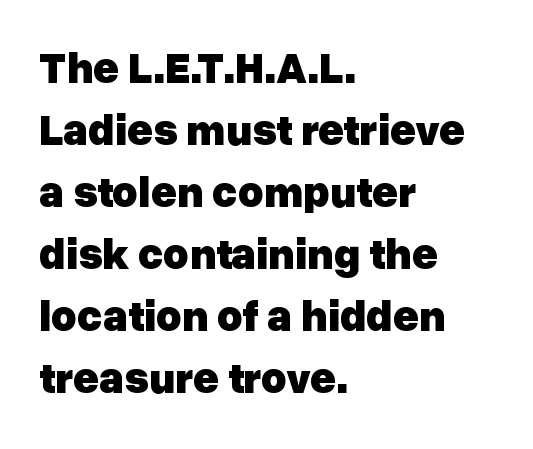
The image shows 44 px heavy sans-serif type, upright; set left-aligned, normal line spacing (1.41x), normal letter spacing, not underlined; low stroke contrast and a medium x-height.
